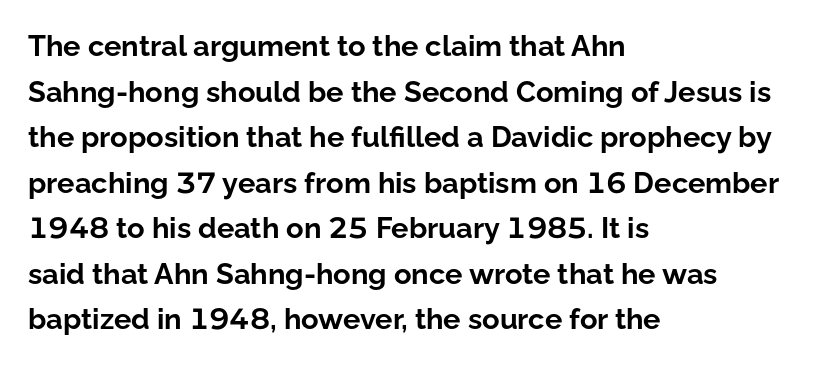
Just letters on the line, the space beneath them empty. Heavy-handed strokes throughout: this text is bold. The rendering keeps characters at their native spacing. The face used here is proportionally spaced, like ordinary book or web type. Reading down the column, the eye jumps a familiar distance to each next line. Line starts are locked; line ends wander.
